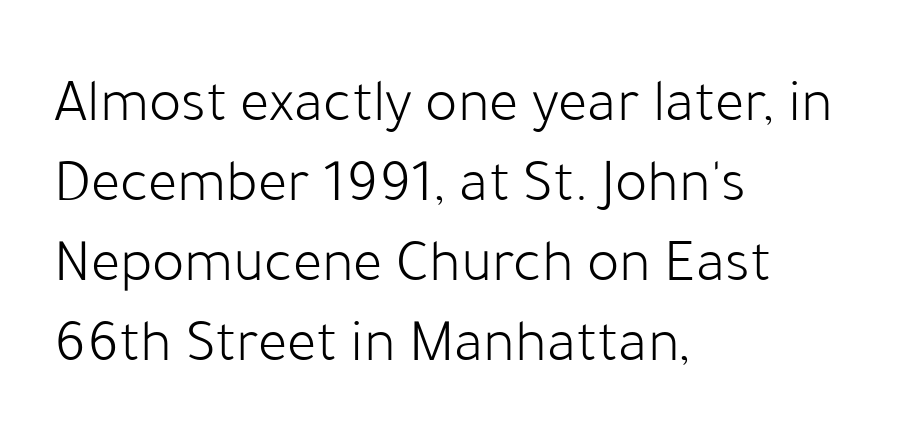
Examine the stroke ends and you'll find no serifs. Glyph-to-glyph distance matches everyday printed text. Which margin do the lines hug? The left one — the right edge is uneven. The face looks like a standard text weight, possibly lighter.
